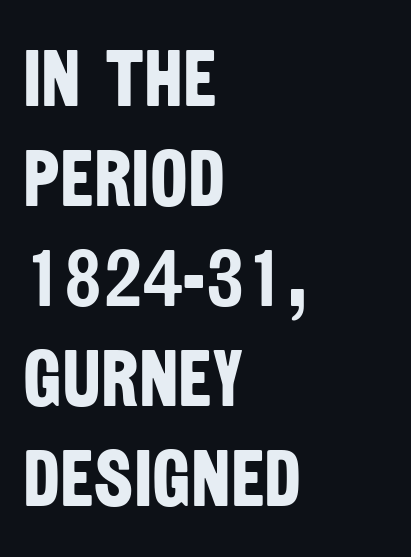
The image shows 80 px bold, condensed sans-serif type; set left-aligned, normal line spacing (1.25x), normal letter spacing, not underlined; low stroke contrast and a large x-height.
